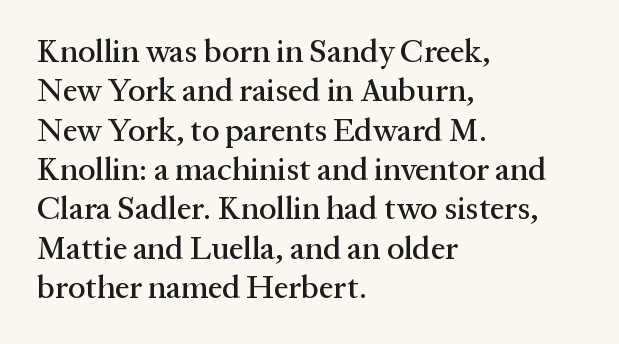
{"serif": "yes", "italic": "no", "width": "normal", "stroke_contrast": "medium", "x_height": "medium", "monospaced": "no", "underline": "no", "align": "left", "line_spacing_ratio": 1.23, "letter_spacing": "normal", "letter_spacing_em": 0.0, "glyph_px": 32}
